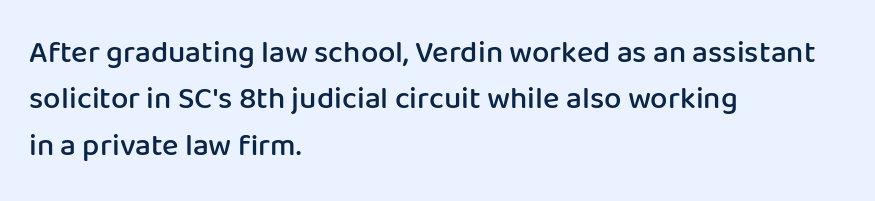
Here the designer chose a conventional face with non-uniform glyph widths. The passage is arranged the way most books set body copy — flush left. Nobody drew a line under any word here. A roman cut, with each character standing at attention.
